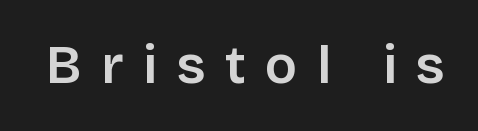
The image shows 53 px semibold sans-serif type, upright; set unusually wide letter spacing (+0.37 em), not underlined; low stroke contrast and a large x-height.
